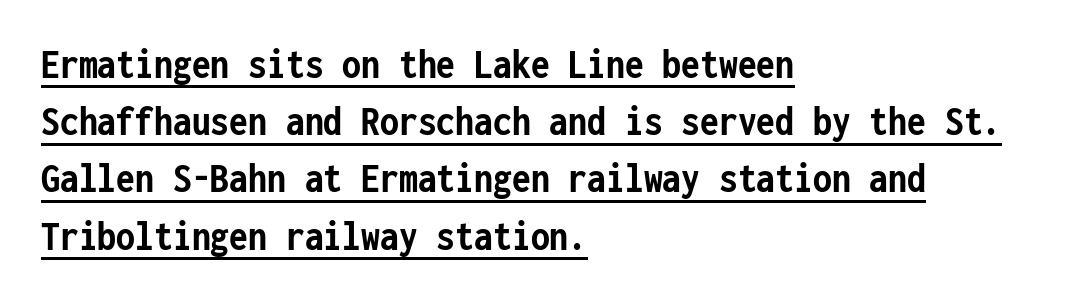
{"serif": "no", "italic": "no", "bold": "yes", "weight": "semibold", "width": "condensed", "stroke_contrast": "low", "x_height": "medium", "monospaced": "yes", "underline": "yes", "align": "left", "line_spacing": "normal", "line_spacing_ratio": 1.33, "letter_spacing": "normal", "letter_spacing_em": 0.0, "glyph_px": 43}
